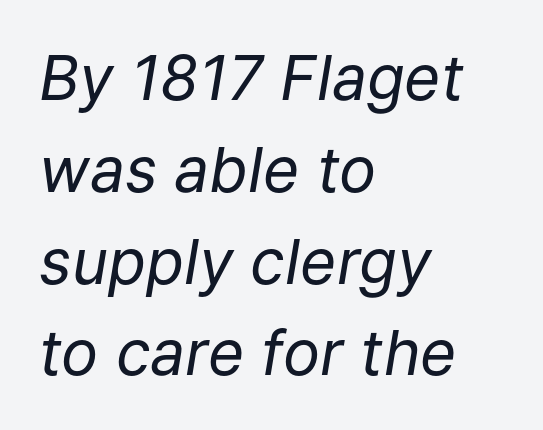
Q: Is the text bold? A: No.
Q: Is the text italic (slanted)? A: Yes, it leans right by about 9 degrees.
Q: Is the text underlined? A: No.
Q: How is the paragraph aligned? A: Left-aligned.
Q: Is the spacing between letters normal or unusually wide? A: Normal.
Q: Is the spacing between lines tight, normal or loose? A: Normal.
Q: Width (condensed, normal, or wide)? A: Normal.
Q: Stroke contrast? A: Low.
Q: x-height? A: Medium.
Q: Monospaced? A: No.
